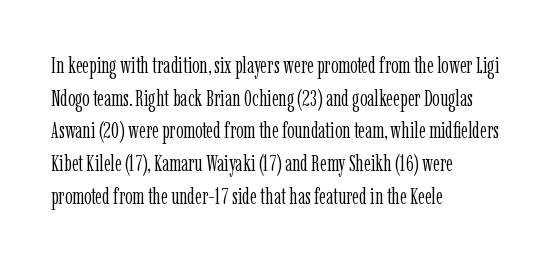
{"italic": "no", "bold": "no", "underline": "no", "align": "left", "line_spacing": "normal", "line_spacing_ratio": 1.42, "letter_spacing": "normal", "letter_spacing_em": 0.0, "glyph_px": 23}
